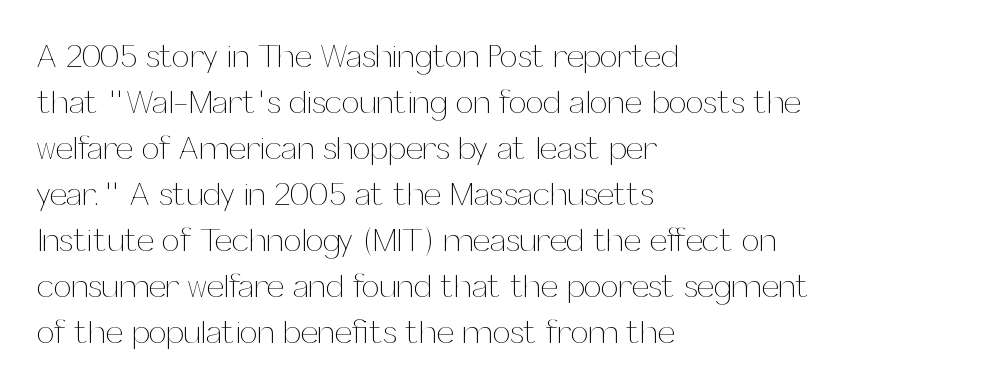
The image shows 32 px thin type, upright; set left-aligned, normal line spacing (1.44x), normal letter spacing, not underlined; medium stroke contrast and a medium x-height.
